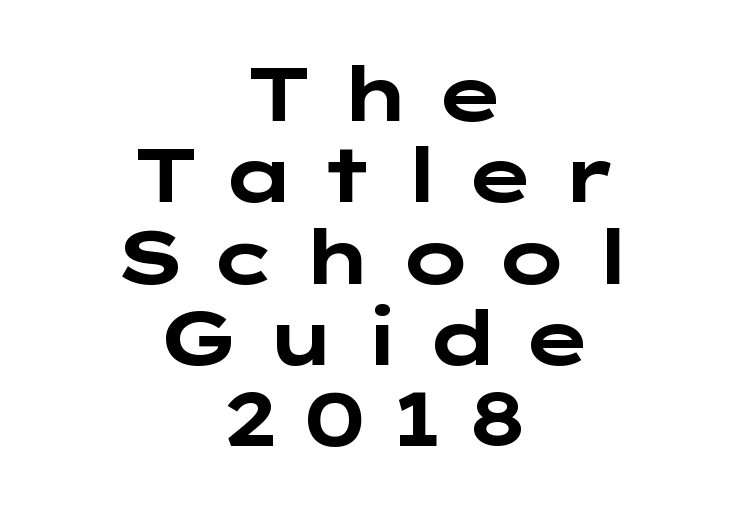
{"serif": "no", "italic": "no", "bold": "yes", "weight": "bold", "width": "wide", "stroke_contrast": "low", "x_height": "medium", "underline": "no", "align": "center", "line_spacing": "tight", "line_spacing_ratio": 1.07, "letter_spacing": "wide", "letter_spacing_em": 0.28, "glyph_px": 76}
